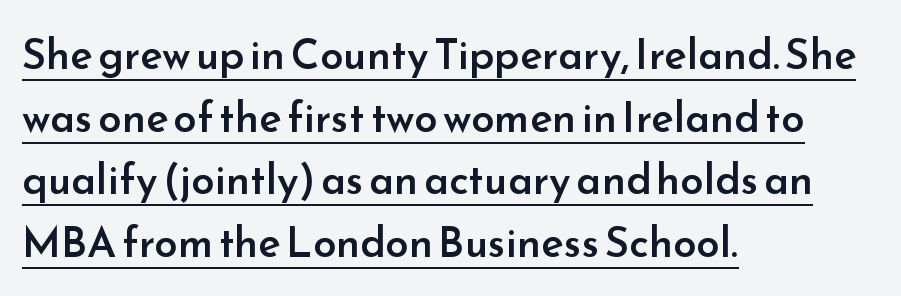
The image shows 42 px semibold sans-serif type, upright; set left-aligned, normal line spacing (1.49x), normal letter spacing, underlined; low stroke contrast and a small x-height.
